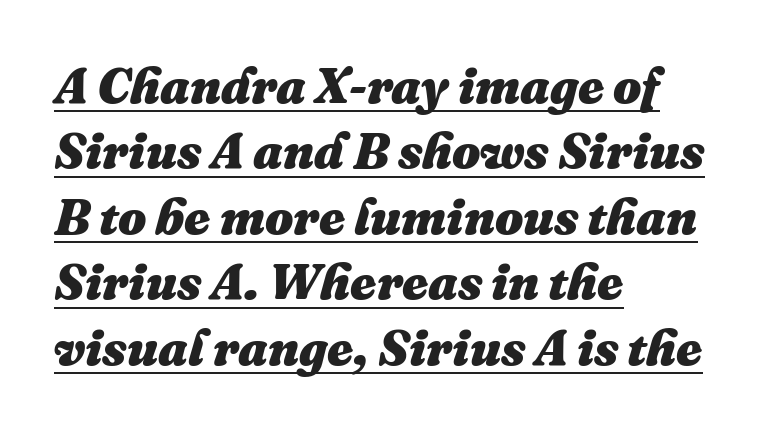
{"italic": "yes", "lean": "right", "slant_degrees": 16, "bold": "yes", "weight": "heavy", "width": "normal", "stroke_contrast": "medium", "x_height": "medium", "monospaced": "no", "underline": "yes", "align": "left", "line_spacing": "normal", "line_spacing_ratio": 1.31, "letter_spacing": "normal", "letter_spacing_em": 0.0, "glyph_px": 50}
